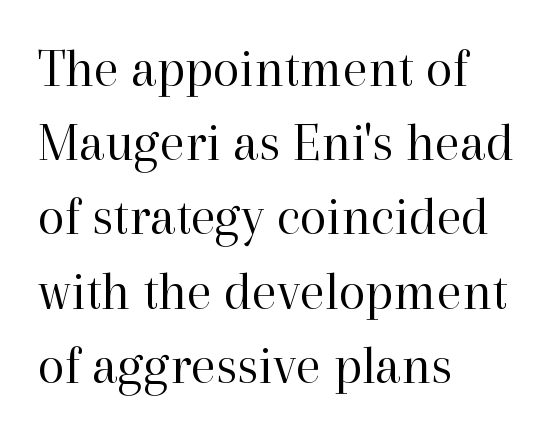
The paragraph has a hard left edge and a soft right edge. The passage shown is typed in a proportional face where columns would drift. Vertical stems look standard width or narrower in stroke. The passage shown stacks its lines at a standard gap.
